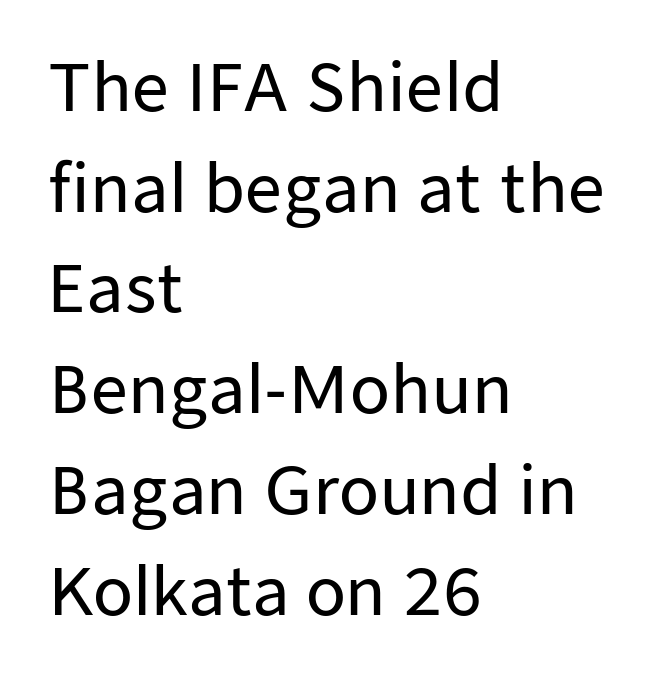
The image shows 65 px sans-serif type, upright; set left-aligned, normal line spacing (1.55x), normal letter spacing, not underlined; low stroke contrast and a medium x-height.
